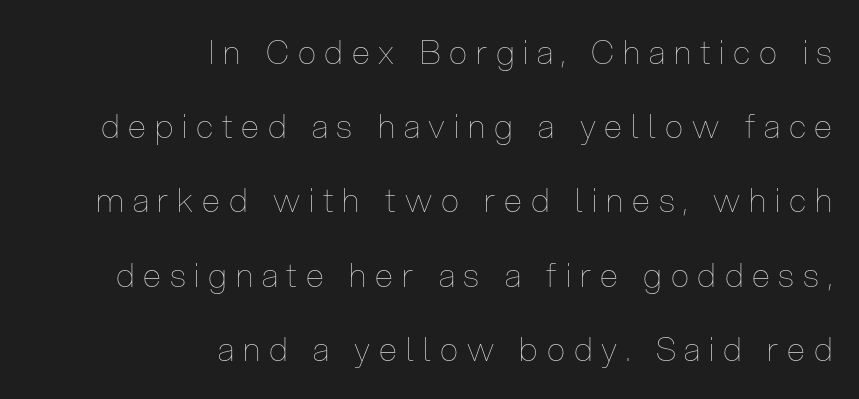
The image shows 33 px thin, condensed type, upright; set right-aligned, loose line spacing (2.25x), unusually wide letter spacing (+0.27 em), not underlined; low stroke contrast and a medium x-height.
